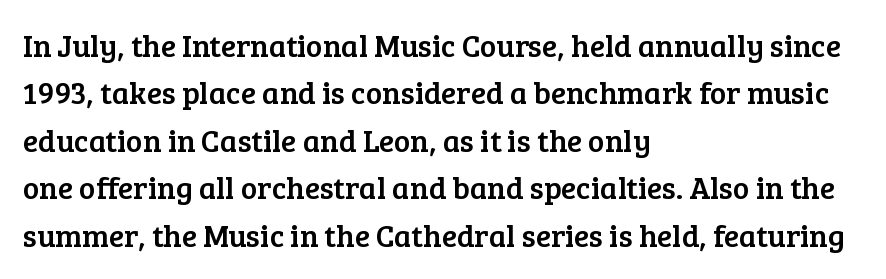
{"serif": "yes", "italic": "no", "width": "normal", "stroke_contrast": "low", "x_height": "medium", "monospaced": "no", "underline": "no", "align": "left", "line_spacing": "normal", "line_spacing_ratio": 1.53, "letter_spacing": "normal", "letter_spacing_em": 0.0, "glyph_px": 31}
